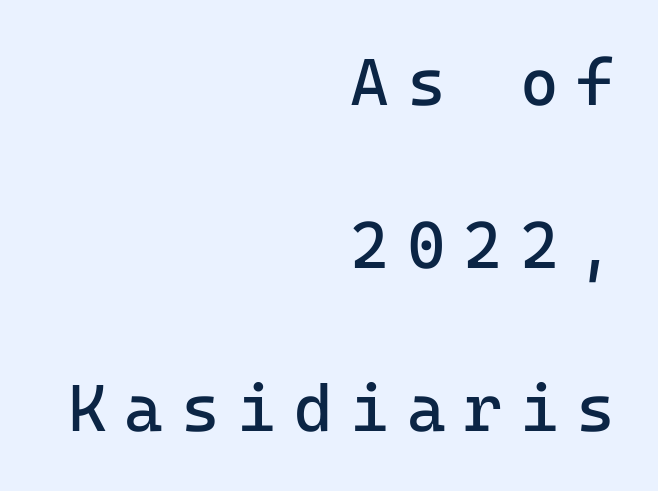
There is plenty of visible air inserted between adjacent glyphs. Every character sits straight up, as roman type does. These lines are rendered in a fixed-pitch font. In terms of letterform style, serifs are entirely absent. Baseline-to-baseline distance is far greater than the letter height. The lines are quadded right.
